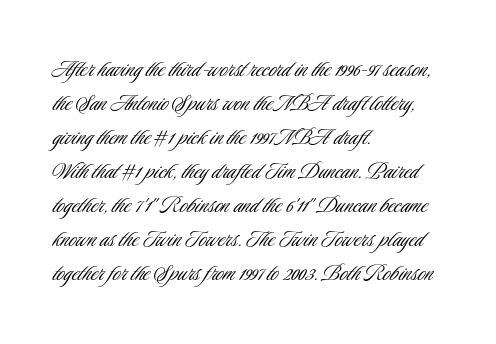
{"bold": "no", "underline": "no", "align": "left", "line_spacing": "normal", "line_spacing_ratio": 1.26, "letter_spacing": "normal", "letter_spacing_em": 0.0, "glyph_px": 27}
